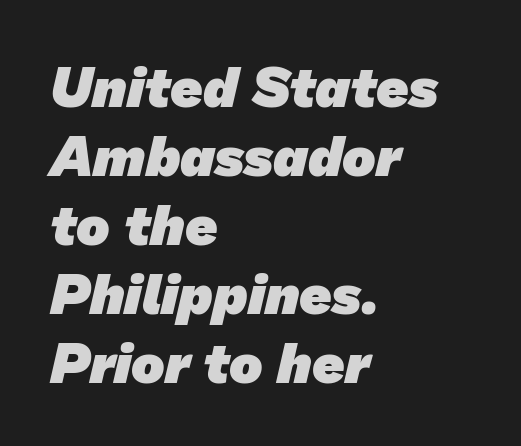
Q: Is the text bold? A: Yes.
Q: Is the typeface a serif or a sans-serif typeface? A: Sans-serif.
Q: Is the text underlined? A: No.
Q: How is the paragraph aligned? A: Left-aligned.
Q: Is the spacing between letters normal or unusually wide? A: Normal.
Q: Width (condensed, normal, or wide)? A: Normal.
Q: Stroke contrast? A: Low.
Q: x-height? A: Medium.
Q: Monospaced? A: No.
